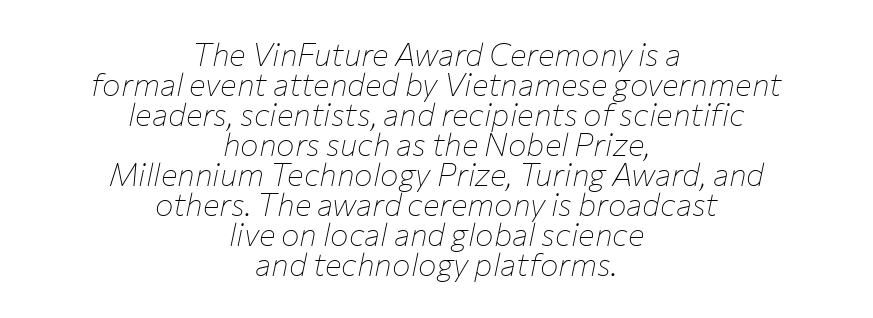
Q: Is the text bold? A: No.
Q: Is the text italic (slanted)? A: Yes, it leans right by about 12 degrees.
Q: Is the text underlined? A: No.
Q: How is the paragraph aligned? A: Centered.
Q: Is the spacing between letters normal or unusually wide? A: Normal.
Q: Is the spacing between lines tight, normal or loose? A: Tight.
Q: Width (condensed, normal, or wide)? A: Normal.
Q: Stroke contrast? A: Low.
Q: x-height? A: Medium.
Q: Monospaced? A: No.
